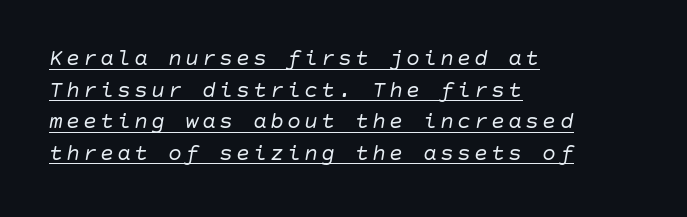
Q: Is the text bold? A: No.
Q: Is the text italic (slanted)? A: Yes, it leans right by about 10 degrees.
Q: Is the text underlined? A: Yes.
Q: How is the paragraph aligned? A: Left-aligned.
Q: Is the spacing between lines tight, normal or loose? A: Normal.
